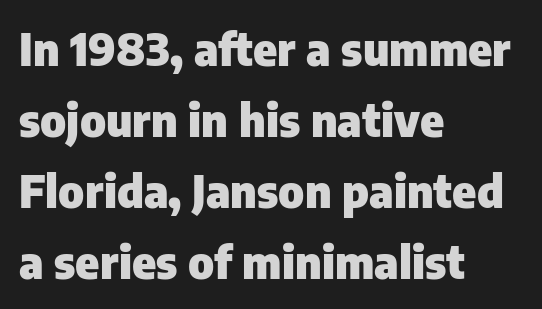
The image shows 45 px heavy sans-serif type, upright; set left-aligned, normal line spacing (1.58x), normal letter spacing, not underlined; low stroke contrast and a medium x-height.
